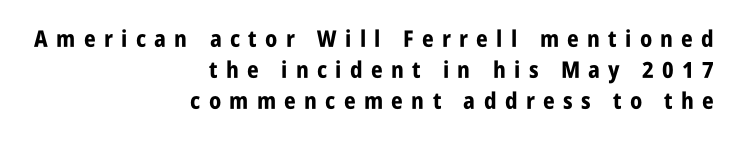
Q: Is the text bold? A: Yes.
Q: Is the text italic (slanted)? A: No, it is upright.
Q: Is the text underlined? A: No.
Q: How is the paragraph aligned? A: Right-aligned.
Q: Is the spacing between letters normal or unusually wide? A: Unusually wide.
Q: Is the spacing between lines tight, normal or loose? A: Normal.
